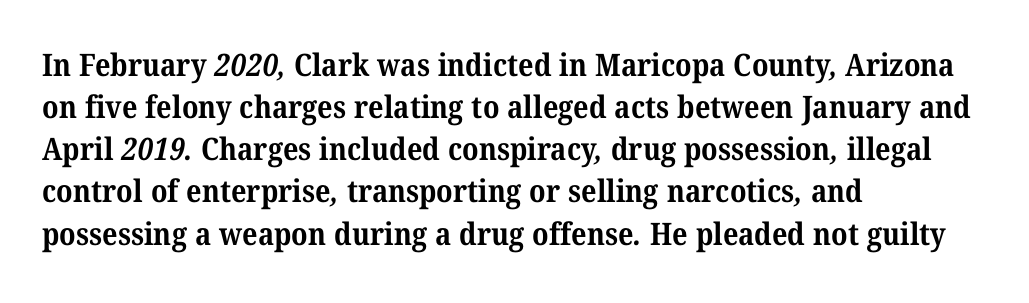
The image shows 31 px bold serif type; set left-aligned, normal line spacing (1.36x), normal letter spacing, not underlined; medium stroke contrast and a medium x-height.
